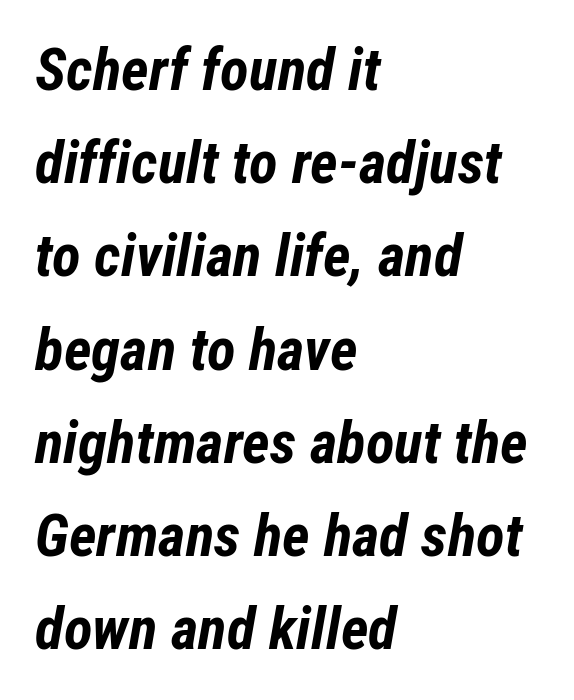
{"italic": "yes", "lean": "right", "slant_degrees": 12, "bold": "yes", "weight": "bold", "width": "condensed", "stroke_contrast": "low", "x_height": "medium", "monospaced": "no", "underline": "no", "align": "left", "line_spacing": "normal", "line_spacing_ratio": 1.58, "letter_spacing": "normal", "letter_spacing_em": 0.0, "glyph_px": 59}
